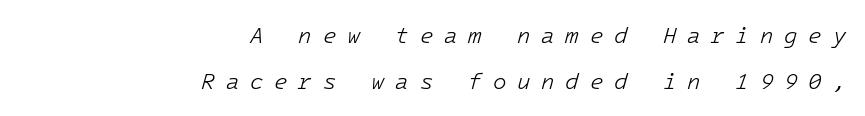
Q: Is the text bold? A: No.
Q: Is the text italic (slanted)? A: Yes, it leans right by about 16 degrees.
Q: Is the text underlined? A: No.
Q: How is the paragraph aligned? A: Right-aligned.
Q: Is the spacing between letters normal or unusually wide? A: Unusually wide.
Q: Is the spacing between lines tight, normal or loose? A: Loose.
